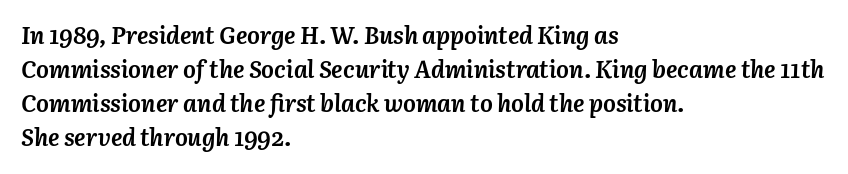
Set as a true bold cut, around the 700 mark. Only glyphs here, with clear space below each row. The horizontal fit of the characters is conventional and even. Italic: yes, the glyphs are oblique. The vertical gap from one line to the next is medium.
